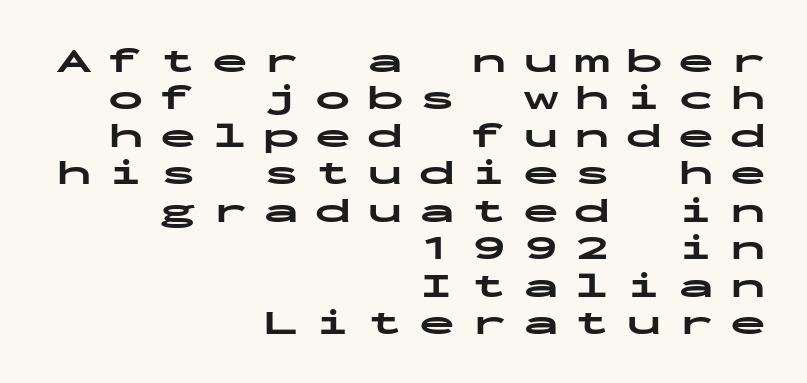
Q: Is the text bold? A: Yes.
Q: Is the text italic (slanted)? A: No, it is upright.
Q: Is the typeface a serif or a sans-serif typeface? A: Sans-serif.
Q: Is the text underlined? A: No.
Q: How is the paragraph aligned? A: Right-aligned.
Q: Is the spacing between letters normal or unusually wide? A: Unusually wide.
Q: Is the spacing between lines tight, normal or loose? A: Tight.
Q: Width (condensed, normal, or wide)? A: Wide.
Q: Stroke contrast? A: Low.
Q: x-height? A: Medium.
Q: Monospaced? A: Yes.
